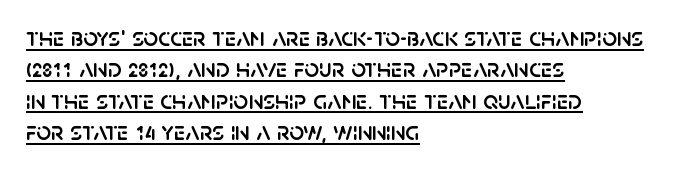
{"italic": "no", "underline": "yes", "align": "left", "line_spacing_ratio": 1.21, "letter_spacing": "normal", "letter_spacing_em": 0.0, "glyph_px": 26}
